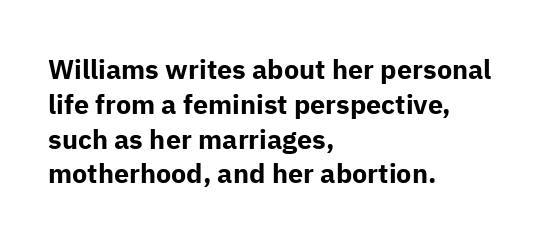
The words here are not underlined. Style check: upright. Typesetter's note: full bold, strokes at maximum text heaviness. Left-aligned paragraph, ragged on the right. One glance says typical: line gaps are just what's usual. Look at the tracking — it's just the regular setting, nothing added.
